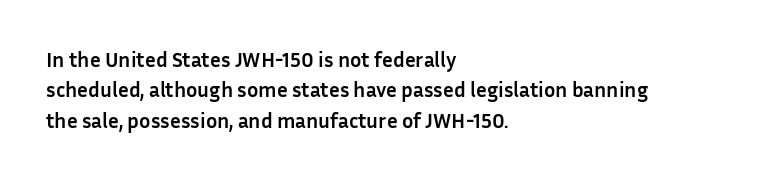
Q: Is the text bold? A: Yes.
Q: Is the text italic (slanted)? A: No, it is upright.
Q: Is the text underlined? A: No.
Q: How is the paragraph aligned? A: Left-aligned.
Q: Is the spacing between letters normal or unusually wide? A: Normal.
Q: Is the spacing between lines tight, normal or loose? A: Normal.
